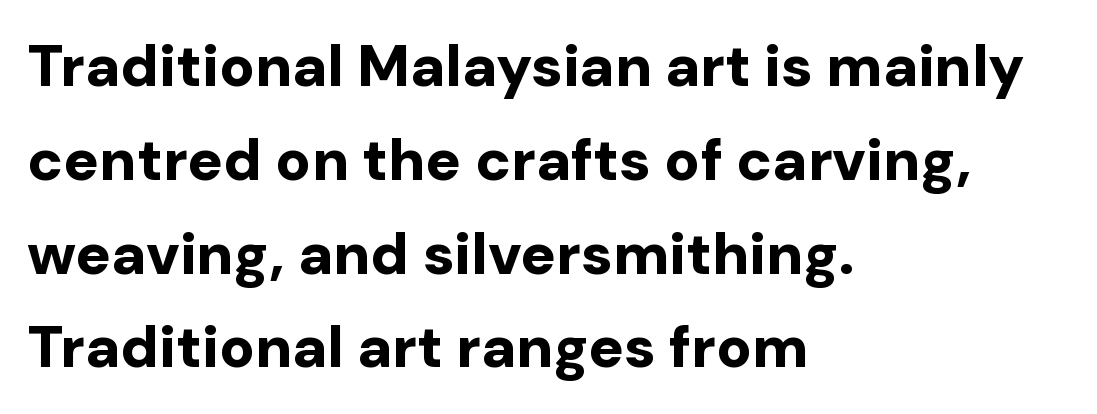
The image shows 59 px bold sans-serif type, upright; set left-aligned, normal line spacing (1.59x), normal letter spacing, not underlined; low stroke contrast and a medium x-height.
